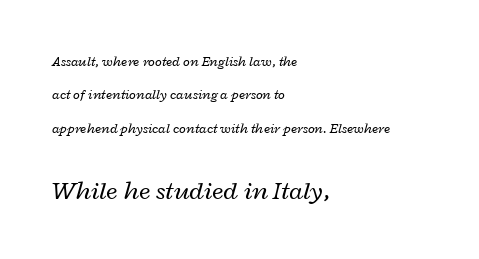
Q: Is the text bold? A: No.
Q: Is the text italic (slanted)? A: Yes, it leans right by about 12 degrees.
Q: Is the text underlined? A: No.
Q: How is the paragraph aligned? A: Left-aligned.
Q: Is the spacing between letters normal or unusually wide? A: Normal.
Q: Is the spacing between lines tight, normal or loose? A: Loose.
Q: Which block of text is set in a larger size, the first (top) or the second (bottom)? A: The second (bottom) one.
